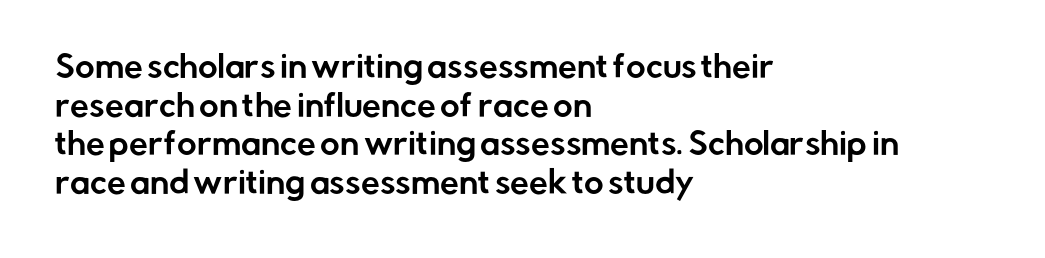
The image shows 30 px sans-serif type, upright; set left-aligned, normal line spacing (1.29x), normal letter spacing, not underlined; low stroke contrast and a medium x-height.
